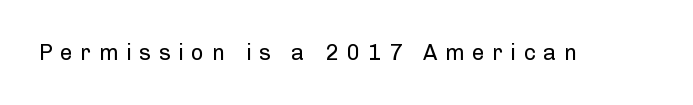
Q: Is the text bold? A: No.
Q: Is the text italic (slanted)? A: No, it is upright.
Q: Is the text underlined? A: No.
Q: Is the spacing between letters normal or unusually wide? A: Unusually wide.
